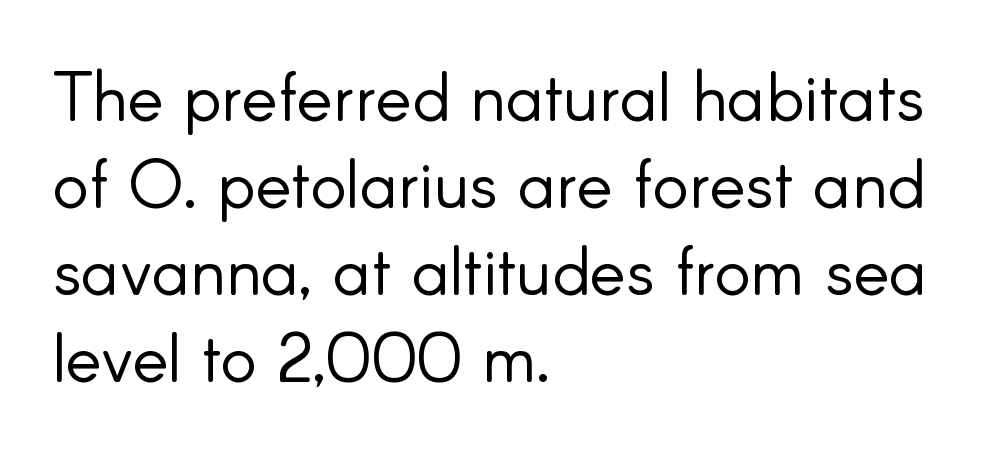
The image shows 68 px light sans-serif type, upright; set left-aligned, normal line spacing (1.28x), normal letter spacing, not underlined; low stroke contrast and a small x-height.
